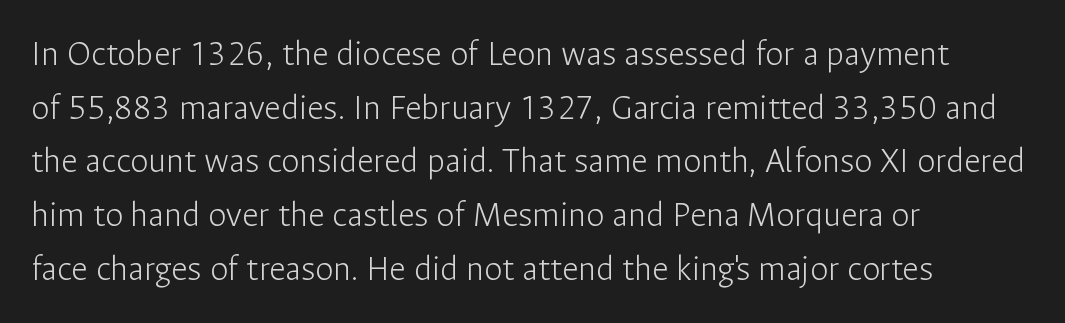
{"serif": "no", "italic": "no", "bold": "no", "weight": "light", "width": "normal", "stroke_contrast": "low", "x_height": "medium", "monospaced": "no", "underline": "no", "align": "left", "line_spacing": "normal", "line_spacing_ratio": 1.45, "letter_spacing": "normal", "letter_spacing_em": 0.0, "glyph_px": 37}
